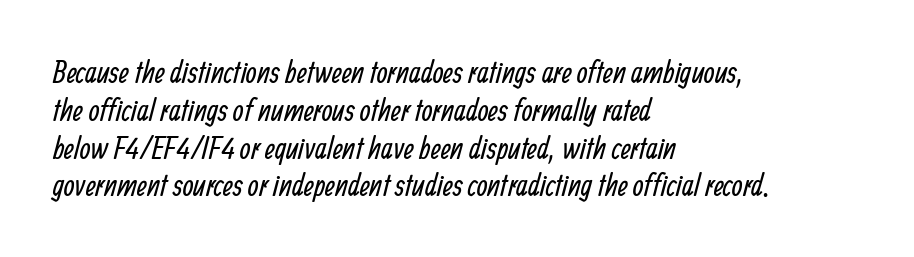
{"serif": "no", "bold": "no", "weight": "regular", "width": "condensed", "stroke_contrast": "low", "x_height": "medium", "monospaced": "no", "underline": "no", "align": "left", "line_spacing_ratio": 1.22, "letter_spacing": "normal", "letter_spacing_em": 0.0, "glyph_px": 31}
